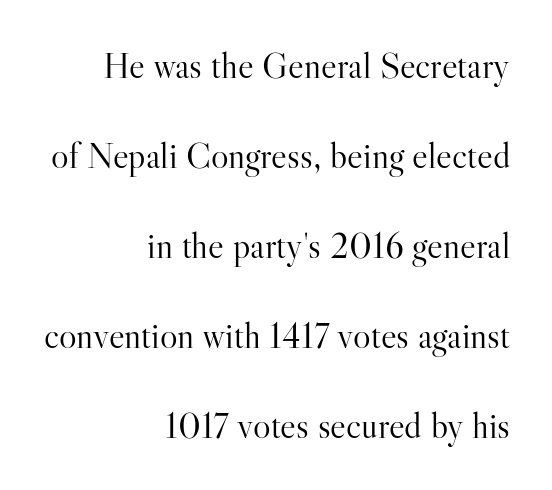
Q: Is the text bold? A: No.
Q: Is the text italic (slanted)? A: No, it is upright.
Q: Is the typeface a serif or a sans-serif typeface? A: Serif.
Q: Is the text underlined? A: No.
Q: How is the paragraph aligned? A: Right-aligned.
Q: Is the spacing between letters normal or unusually wide? A: Normal.
Q: Is the spacing between lines tight, normal or loose? A: Loose.
Q: Width (condensed, normal, or wide)? A: Normal.
Q: Stroke contrast? A: High.
Q: x-height? A: Small.
Q: Monospaced? A: No.
